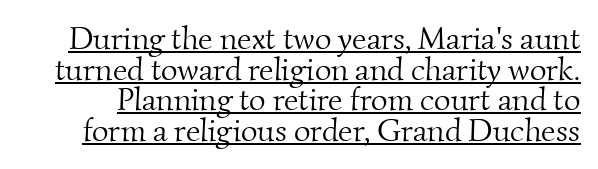
The image shows 32 px light serif type; set tight line spacing (0.96x), normal letter spacing, underlined; medium stroke contrast and a small x-height.
